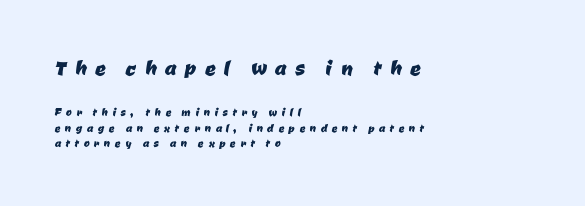
The rag falls on the right side of this text block. Short note: letters widely spaced. Scale decreases going downward across the two blocks. Very little white space separates one row of letters from the next. Beneath every word, the page is bare.
